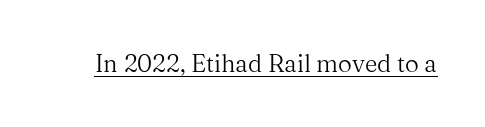
Q: Is the text bold? A: No.
Q: Is the text italic (slanted)? A: No, it is upright.
Q: Is the text underlined? A: Yes.
Q: Is the spacing between letters normal or unusually wide? A: Normal.
